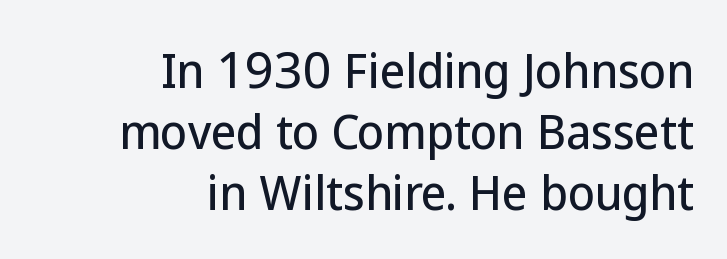
Inter-character spacing is left at the font's built-in metrics. Stroke terminals: plain, sans-serif. The font's upright variant was chosen for this text. Casual observation: everything's shoved over to the right. The block of text has a typical density, with ordinary space between rows.
